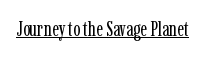
{"italic": "no", "bold": "no", "underline": "yes", "letter_spacing": "normal", "letter_spacing_em": 0.0, "glyph_px": 21}
